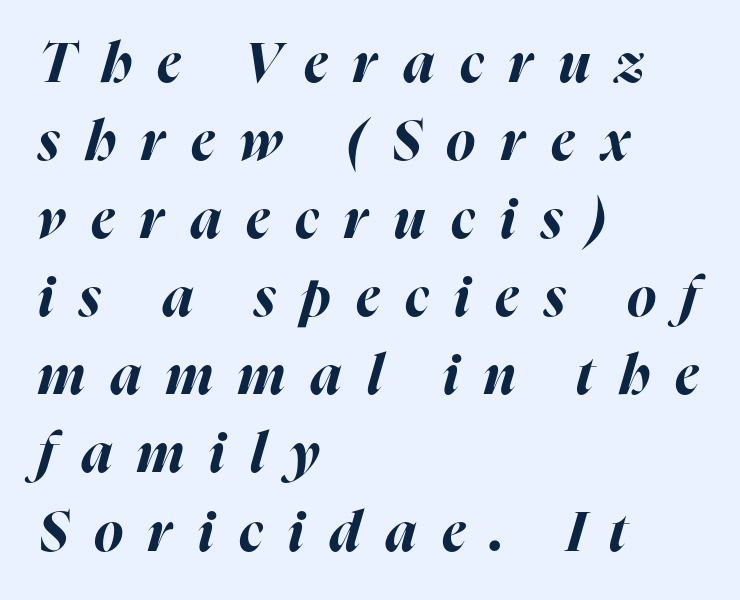
{"italic": "yes", "lean": "right", "slant_degrees": 16, "bold": "yes", "weight": "bold", "width": "normal", "stroke_contrast": "high", "x_height": "medium", "monospaced": "no", "underline": "no", "align": "left", "line_spacing": "normal", "line_spacing_ratio": 1.42, "letter_spacing": "wide", "letter_spacing_em": 0.46, "glyph_px": 55}
